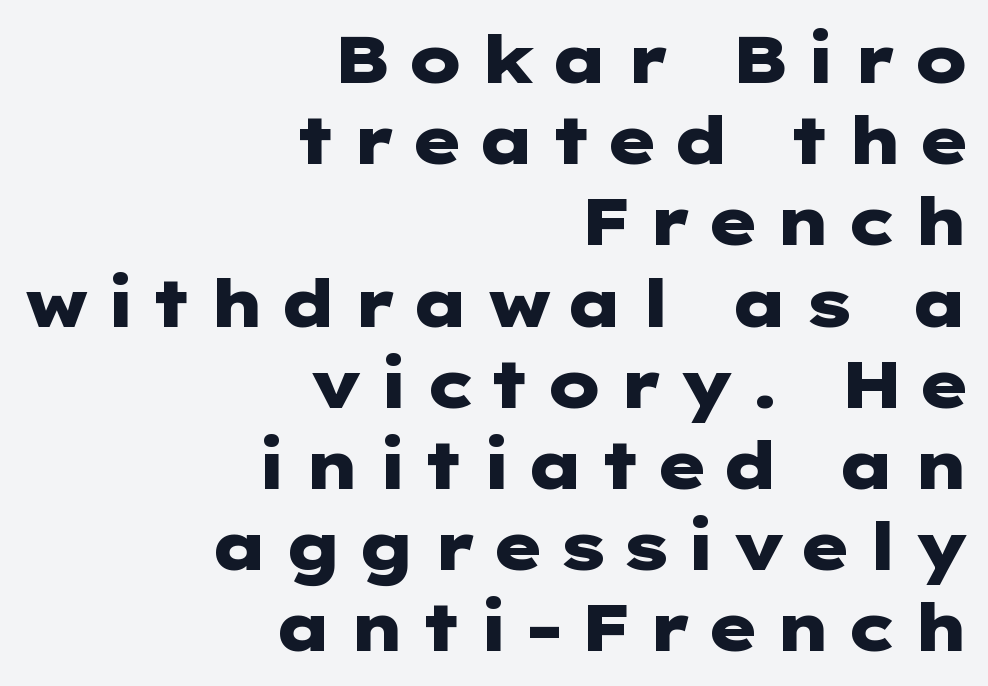
Weight check: bold — yes, fully. How are the letters spaced? Widely, with obvious added tracking. These lines stack with their right ends in a neat column. It's the straight-up-and-down kind of type. Are there feet on the stems? There aren't — it's a sans.
